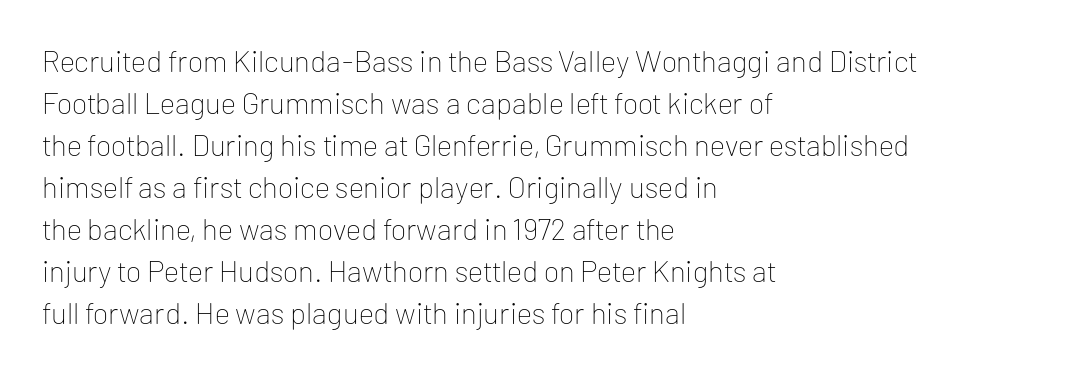
Check under the words: just untouched page. Quick note: not italic, upright. Students, observe: this is what conventionally led text looks like. What stands out about the letter spacing? Nothing — it is the standard amount. The setting favours the left margin, as ordinary paragraphs usually do.
